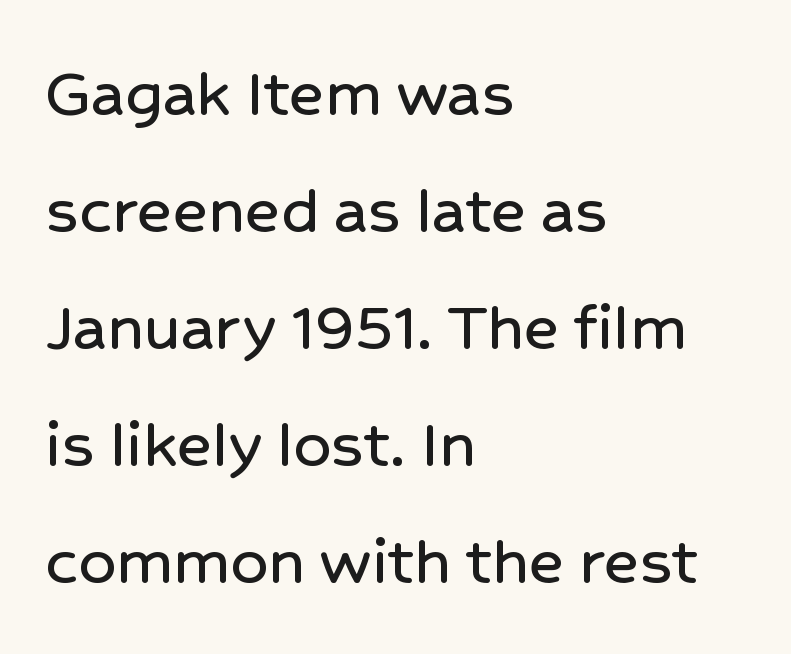
Q: Is the text italic (slanted)? A: No, it is upright.
Q: Is the typeface a serif or a sans-serif typeface? A: Sans-serif.
Q: Is the text underlined? A: No.
Q: How is the paragraph aligned? A: Left-aligned.
Q: Is the spacing between letters normal or unusually wide? A: Normal.
Q: Is the spacing between lines tight, normal or loose? A: Normal.
Q: Width (condensed, normal, or wide)? A: Normal.
Q: Stroke contrast? A: Low.
Q: x-height? A: Medium.
Q: Monospaced? A: No.
